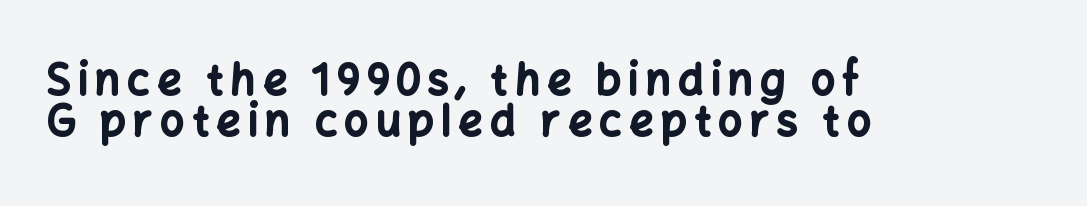
The image shows 42 px bold sans-serif type, upright; set left-aligned, tight line spacing (0.97x), not underlined; low stroke contrast and a medium x-height.
